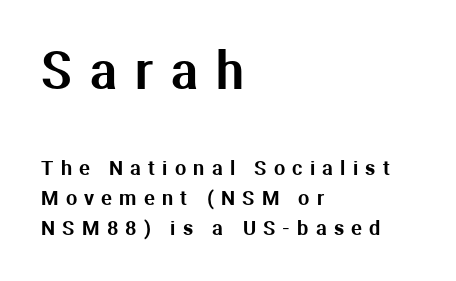
Q: Is the text italic (slanted)? A: No, it is upright.
Q: Is the typeface a serif or a sans-serif typeface? A: Sans-serif.
Q: Is the text underlined? A: No.
Q: How is the paragraph aligned? A: Left-aligned.
Q: Is the spacing between letters normal or unusually wide? A: Unusually wide.
Q: Is the spacing between lines tight, normal or loose? A: Normal.
Q: Which block of text is set in a larger size, the first (top) or the second (bottom)? A: The first (top) one.
Q: Width (condensed, normal, or wide)? A: Normal.
Q: Stroke contrast? A: Medium.
Q: x-height? A: Medium.
Q: Monospaced? A: No.
